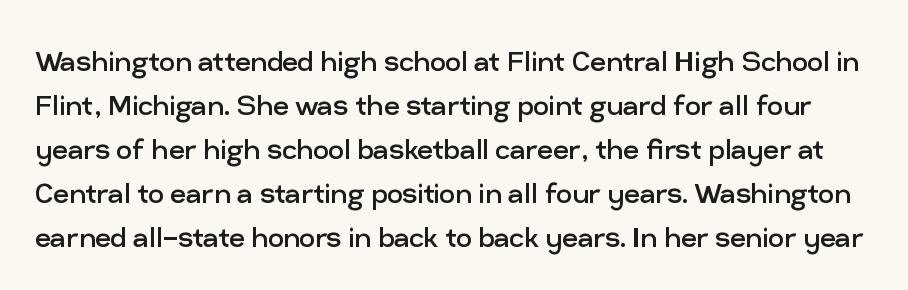
The image shows 35 px regular-weight sans-serif type, upright; set normal line spacing (1.26x), normal letter spacing, not underlined; low stroke contrast and a medium x-height.
